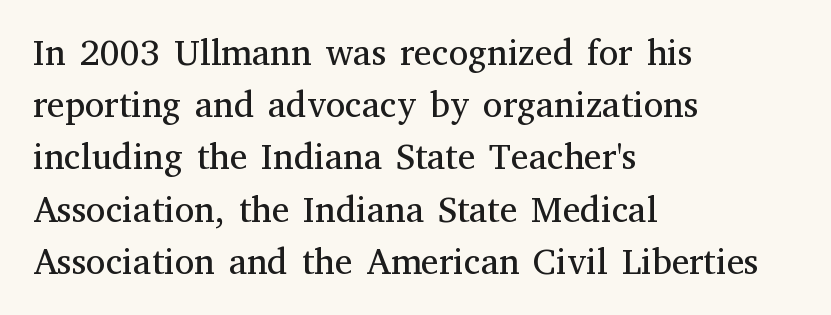
Q: Is the text bold? A: No.
Q: Is the text italic (slanted)? A: No, it is upright.
Q: Is the typeface a serif or a sans-serif typeface? A: Serif.
Q: Is the text underlined? A: No.
Q: How is the paragraph aligned? A: Left-aligned.
Q: Is the spacing between letters normal or unusually wide? A: Normal.
Q: Is the spacing between lines tight, normal or loose? A: Normal.
Q: Width (condensed, normal, or wide)? A: Normal.
Q: Stroke contrast? A: Medium.
Q: x-height? A: Medium.
Q: Monospaced? A: No.
